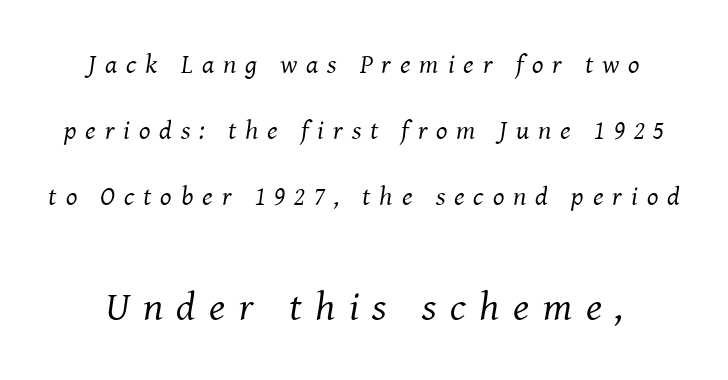
The letters look calm and open, with moderate or lighter stems. The specimen omits any rule beneath the text block's lines. Interline gaps are noticeably wide in this sample. Quick note: italic.
